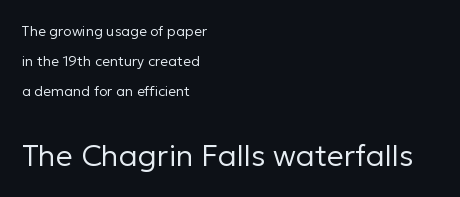
Q: Is the text bold? A: No.
Q: Is the text italic (slanted)? A: No, it is upright.
Q: Is the typeface a serif or a sans-serif typeface? A: Sans-serif.
Q: Is the text underlined? A: No.
Q: How is the paragraph aligned? A: Left-aligned.
Q: Is the spacing between letters normal or unusually wide? A: Normal.
Q: Is the spacing between lines tight, normal or loose? A: Loose.
Q: Which block of text is set in a larger size, the first (top) or the second (bottom)? A: The second (bottom) one.
Q: Width (condensed, normal, or wide)? A: Normal.
Q: Stroke contrast? A: Low.
Q: x-height? A: Medium.
Q: Monospaced? A: No.
